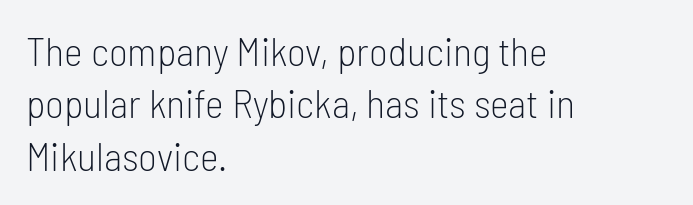
Q: Is the text bold? A: No.
Q: Is the text italic (slanted)? A: No, it is upright.
Q: Is the typeface a serif or a sans-serif typeface? A: Sans-serif.
Q: Is the text underlined? A: No.
Q: How is the paragraph aligned? A: Left-aligned.
Q: Is the spacing between letters normal or unusually wide? A: Normal.
Q: Is the spacing between lines tight, normal or loose? A: Normal.
Q: Width (condensed, normal, or wide)? A: Condensed.
Q: Stroke contrast? A: Low.
Q: x-height? A: Medium.
Q: Monospaced? A: No.
